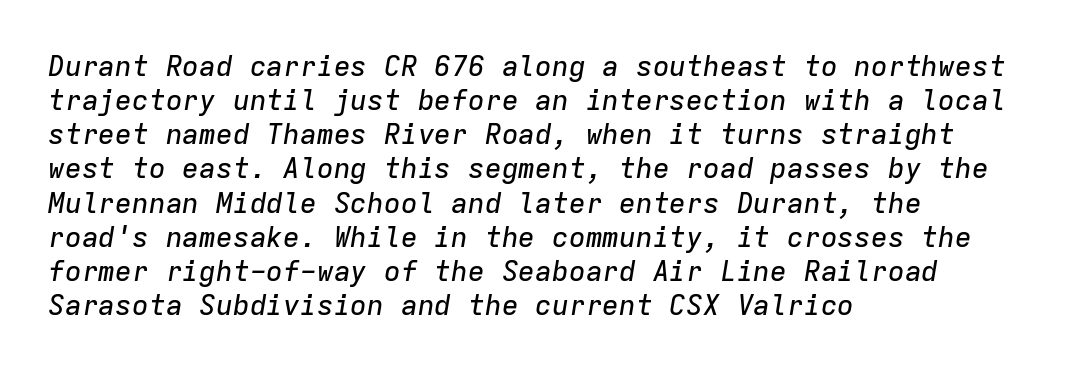
The lines are quadded left. The face used here is monospaced, like something from a code editor. You can tell it's italic because the verticals aren't actually vertical. Letter spacing: default.
